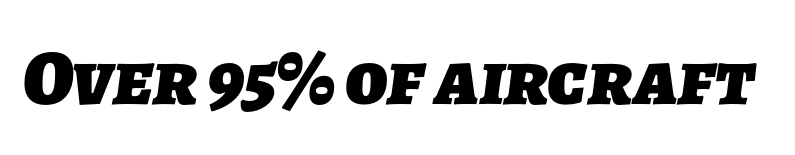
{"serif": "no", "bold": "yes", "weight": "heavy", "width": "normal", "stroke_contrast": "low", "x_height": "medium", "monospaced": "no", "underline": "no", "letter_spacing": "normal", "letter_spacing_em": 0.0, "glyph_px": 79}
